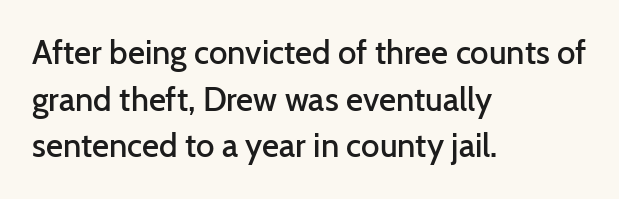
Q: Is the text bold? A: Semi-bold.
Q: Is the text italic (slanted)? A: No, it is upright.
Q: Is the typeface a serif or a sans-serif typeface? A: Sans-serif.
Q: Is the text underlined? A: No.
Q: How is the paragraph aligned? A: Left-aligned.
Q: Is the spacing between letters normal or unusually wide? A: Normal.
Q: Is the spacing between lines tight, normal or loose? A: Normal.
Q: Width (condensed, normal, or wide)? A: Normal.
Q: Stroke contrast? A: Low.
Q: x-height? A: Medium.
Q: Monospaced? A: No.
